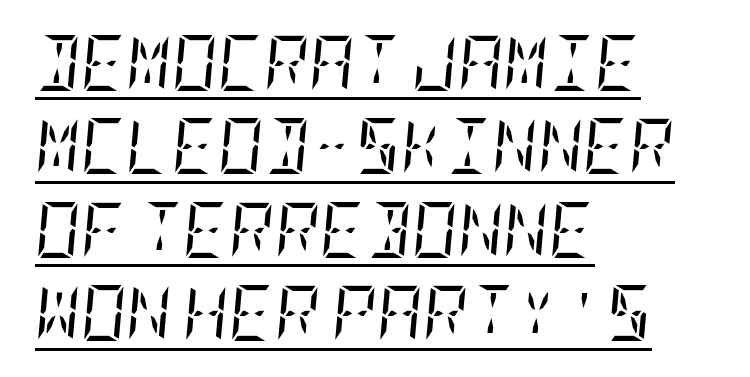
Default kerning and tracking; the words read as compact shapes. The rows are spaced the way most documents space them. The text was rendered using a seriffed face with decorative stroke endings. Looking at the ascenders, they clearly lean.
